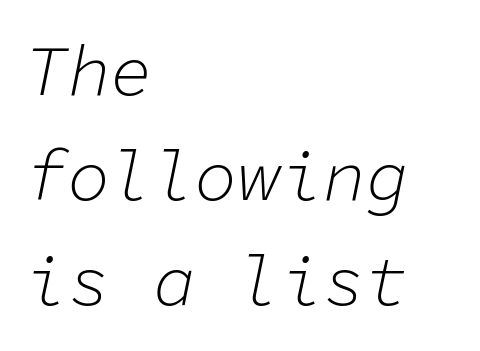
Q: Is the text bold? A: No.
Q: Is the text italic (slanted)? A: Yes, it leans right by about 11 degrees.
Q: Is the text underlined? A: No.
Q: How is the paragraph aligned? A: Left-aligned.
Q: Is the spacing between letters normal or unusually wide? A: Normal.
Q: Is the spacing between lines tight, normal or loose? A: Normal.
Q: Width (condensed, normal, or wide)? A: Normal.
Q: Stroke contrast? A: Low.
Q: x-height? A: Medium.
Q: Monospaced? A: Yes.
